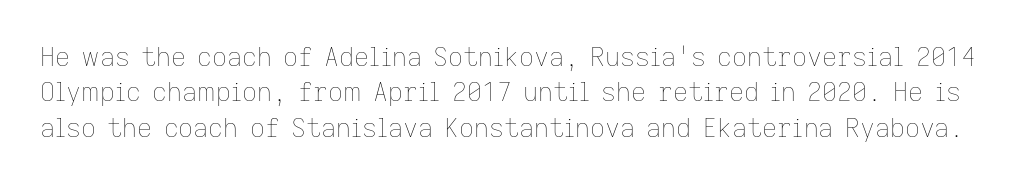
The image shows 26 px text type, upright; set normal line spacing (1.36x), normal letter spacing, not underlined.
